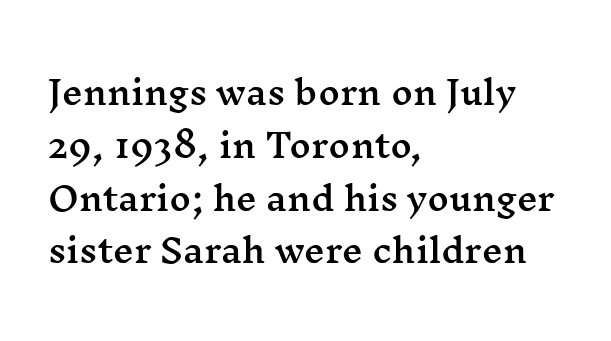
Q: Is the text italic (slanted)? A: No, it is upright.
Q: Is the typeface a serif or a sans-serif typeface? A: Serif.
Q: Is the text underlined? A: No.
Q: How is the paragraph aligned? A: Left-aligned.
Q: Is the spacing between letters normal or unusually wide? A: Normal.
Q: Is the spacing between lines tight, normal or loose? A: Normal.
Q: Width (condensed, normal, or wide)? A: Wide.
Q: Stroke contrast? A: Medium.
Q: x-height? A: Medium.
Q: Monospaced? A: No.
